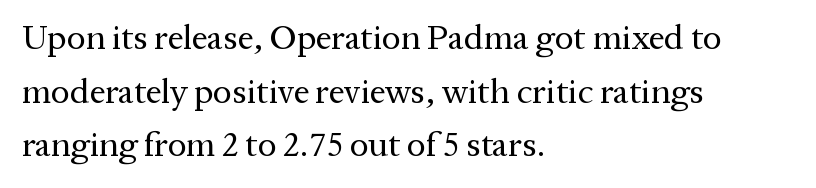
The image shows 35 px regular-weight serif type, upright; set left-aligned, normal line spacing (1.53x), normal letter spacing, not underlined; medium stroke contrast and a medium x-height.
